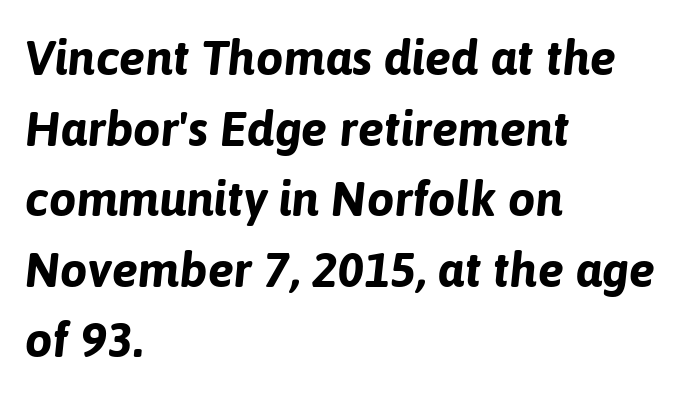
{"italic": "yes", "lean": "right", "slant_degrees": 6, "bold": "yes", "weight": "bold", "width": "normal", "stroke_contrast": "low", "x_height": "medium", "monospaced": "no", "underline": "no", "align": "left", "line_spacing": "normal", "line_spacing_ratio": 1.44, "letter_spacing": "normal", "letter_spacing_em": 0.0, "glyph_px": 49}
